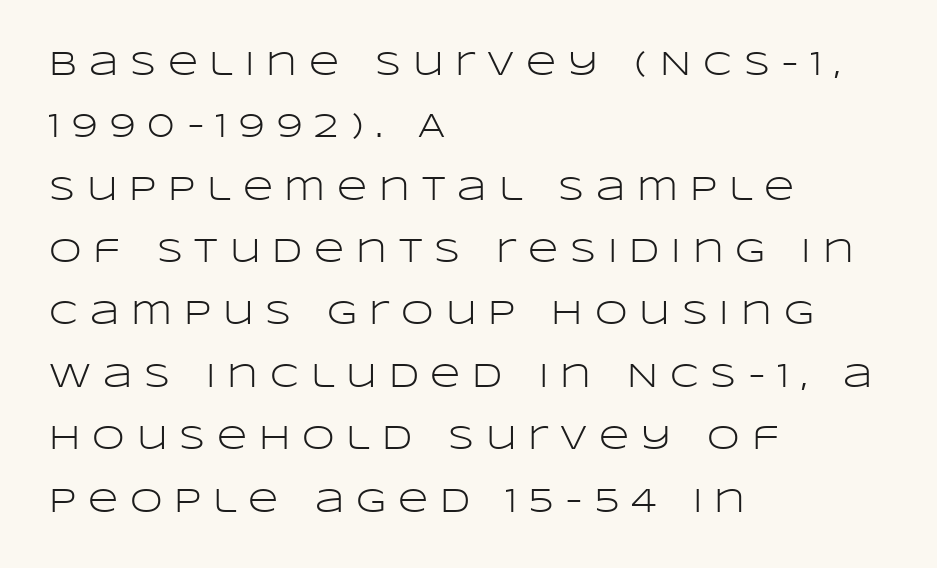
{"serif": "no", "italic": "no", "bold": "no", "weight": "light", "width": "wide", "stroke_contrast": "low", "x_height": "large", "monospaced": "no", "underline": "no", "align": "left", "line_spacing_ratio": 1.89, "letter_spacing": "wide", "letter_spacing_em": 0.36, "glyph_px": 33}
